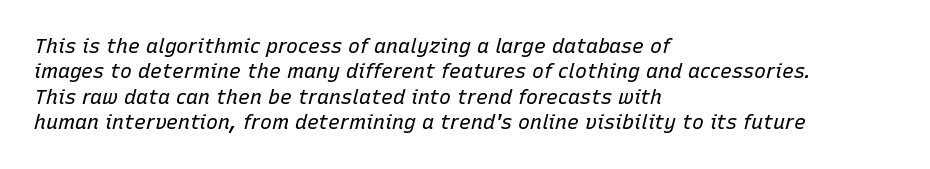
Q: Is the text bold? A: No.
Q: Is the text italic (slanted)? A: Yes, it leans right by about 15 degrees.
Q: Is the text underlined? A: No.
Q: How is the paragraph aligned? A: Left-aligned.
Q: Is the spacing between letters normal or unusually wide? A: Normal.
Q: Is the spacing between lines tight, normal or loose? A: Normal.
